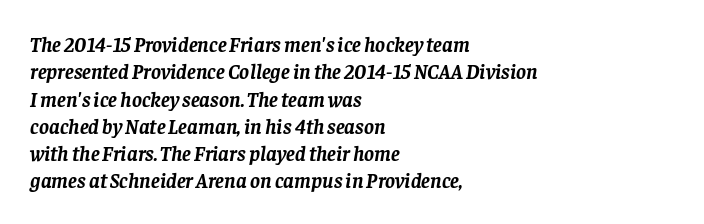
The image shows 21 px bold type, italic (leaning right); set left-aligned, normal line spacing (1.3x), normal letter spacing, not underlined.
